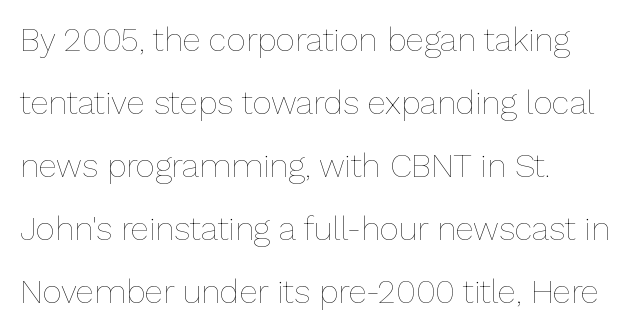
Q: Is the text bold? A: No.
Q: Is the text italic (slanted)? A: No, it is upright.
Q: Is the text underlined? A: No.
Q: How is the paragraph aligned? A: Left-aligned.
Q: Is the spacing between letters normal or unusually wide? A: Normal.
Q: Is the spacing between lines tight, normal or loose? A: Loose.
Q: Width (condensed, normal, or wide)? A: Normal.
Q: Stroke contrast? A: Low.
Q: x-height? A: Medium.
Q: Monospaced? A: No.
